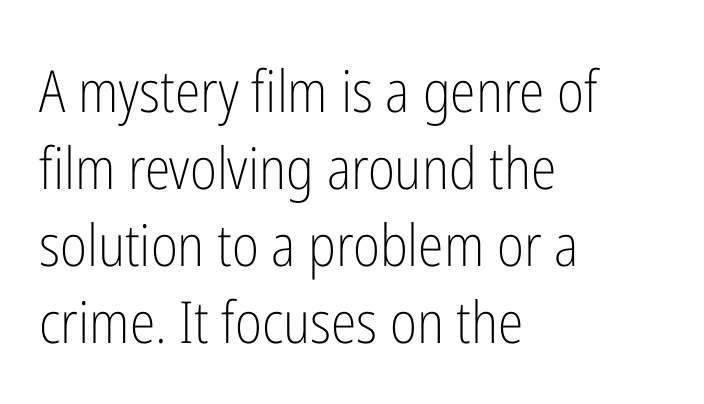
Q: Is the text bold? A: No.
Q: Is the text italic (slanted)? A: No, it is upright.
Q: Is the typeface a serif or a sans-serif typeface? A: Sans-serif.
Q: Is the text underlined? A: No.
Q: How is the paragraph aligned? A: Left-aligned.
Q: Is the spacing between letters normal or unusually wide? A: Normal.
Q: Is the spacing between lines tight, normal or loose? A: Normal.
Q: Width (condensed, normal, or wide)? A: Condensed.
Q: Stroke contrast? A: Low.
Q: x-height? A: Medium.
Q: Monospaced? A: No.
